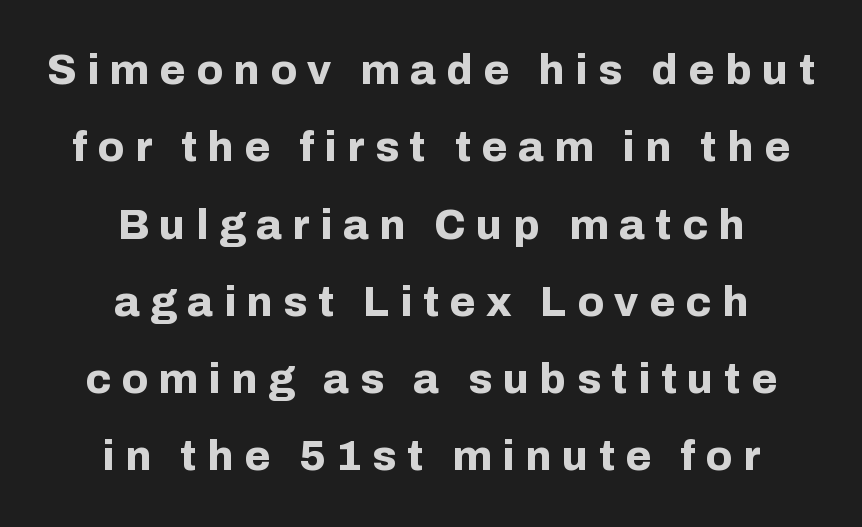
The image shows 42 px bold sans-serif type, upright; set centered, line spacing 1.84x, unusually wide letter spacing (+0.25 em), not underlined; low stroke contrast and a medium x-height.
